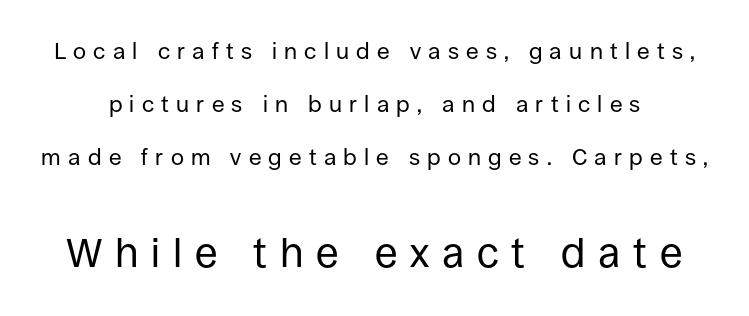
Q: Is the text bold? A: No.
Q: Is the text italic (slanted)? A: No, it is upright.
Q: Is the typeface a serif or a sans-serif typeface? A: Sans-serif.
Q: Is the text underlined? A: No.
Q: Is the spacing between letters normal or unusually wide? A: Unusually wide.
Q: Is the spacing between lines tight, normal or loose? A: Loose.
Q: Which block of text is set in a larger size, the first (top) or the second (bottom)? A: The second (bottom) one.
Q: Width (condensed, normal, or wide)? A: Normal.
Q: Stroke contrast? A: Low.
Q: x-height? A: Large.
Q: Monospaced? A: No.
